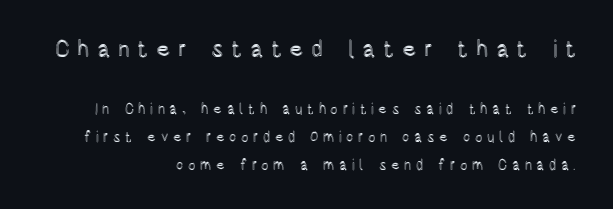
The image shows 23 px text type, upright; set right-aligned, loose line spacing (1.99x), unusually wide letter spacing (+0.32 em), not underlined; the first (top) block is 1.64x larger.
